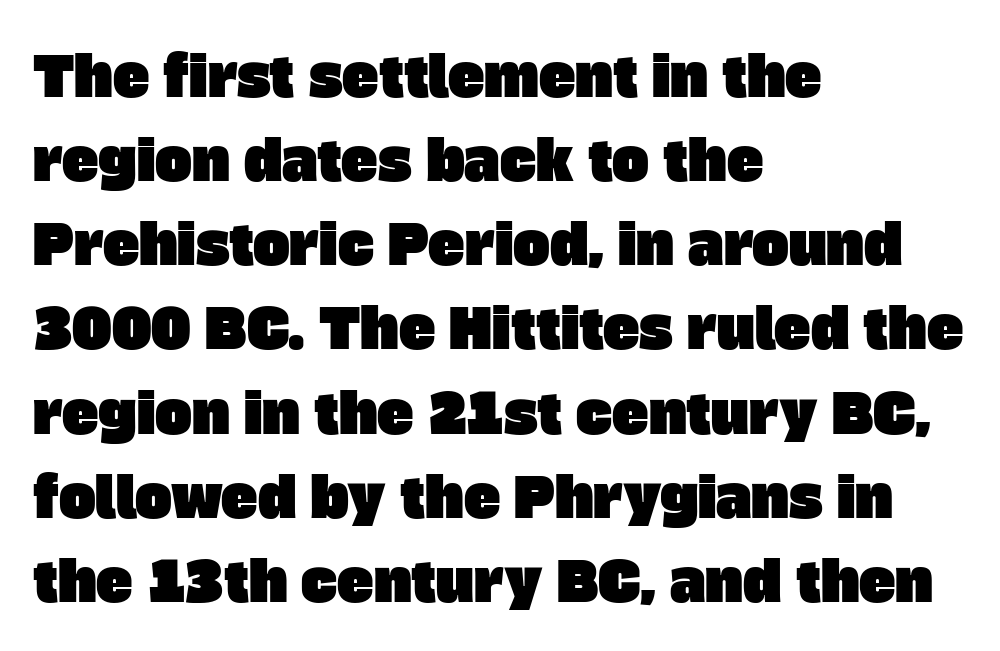
The image shows 55 px sans-serif type; set left-aligned, normal line spacing (1.53x), normal letter spacing, not underlined; low stroke contrast and a large x-height.
